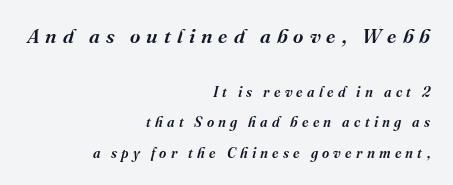
The image shows 20 px text type, italic (leaning right); set right-aligned, loose line spacing (2.18x), unusually wide letter spacing (+0.3 em), not underlined; the first (top) block is 1.43x larger.
